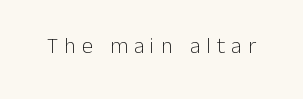
Q: Is the text bold? A: No.
Q: Is the text italic (slanted)? A: No, it is upright.
Q: Is the text underlined? A: No.
Q: Is the spacing between letters normal or unusually wide? A: Unusually wide.
